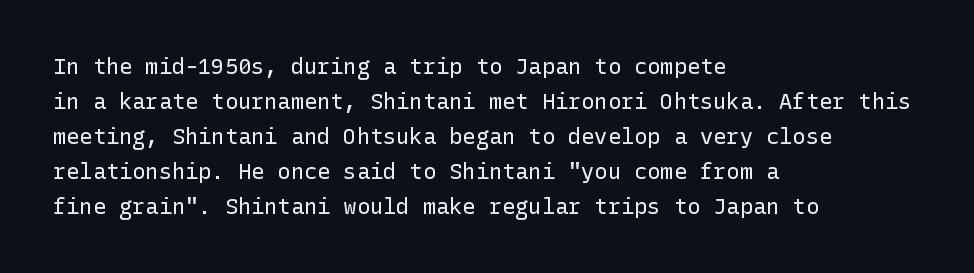
The image shows 22 px text type, upright; set left-aligned, normal line spacing (1.59x), normal letter spacing, not underlined.
